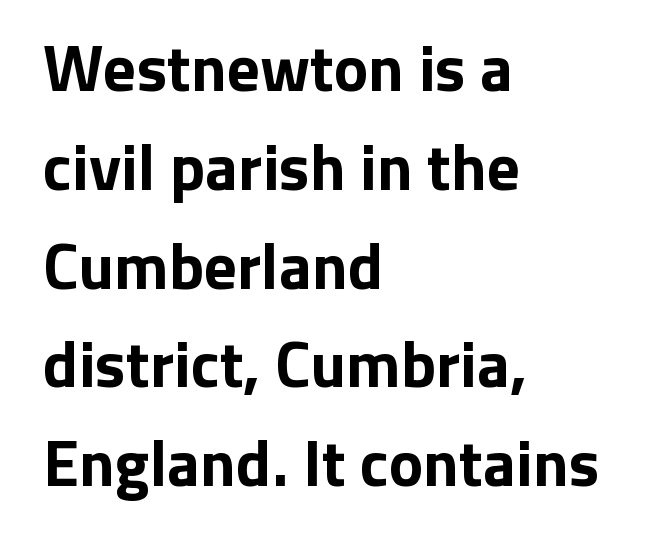
The image shows 65 px bold sans-serif type, upright; set left-aligned, normal line spacing (1.52x), normal letter spacing, not underlined; low stroke contrast and a medium x-height.
